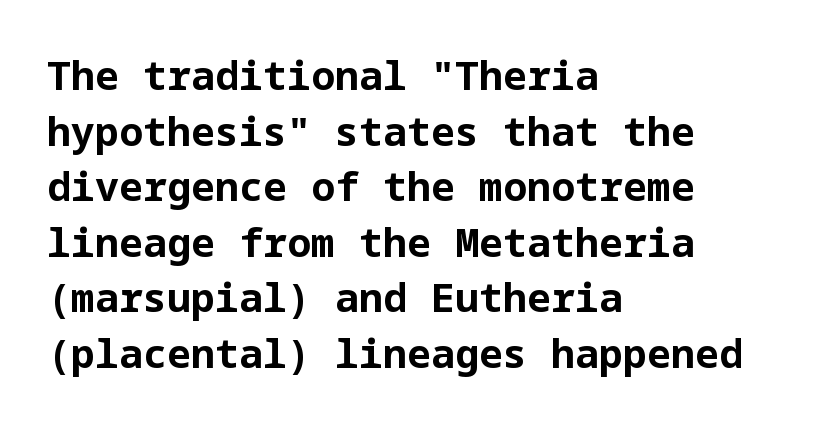
{"serif": "no", "italic": "no", "bold": "yes", "weight": "bold", "width": "normal", "stroke_contrast": "low", "x_height": "medium", "underline": "no", "align": "left", "line_spacing": "normal", "line_spacing_ratio": 1.39, "letter_spacing": "normal", "letter_spacing_em": 0.0, "glyph_px": 40}
